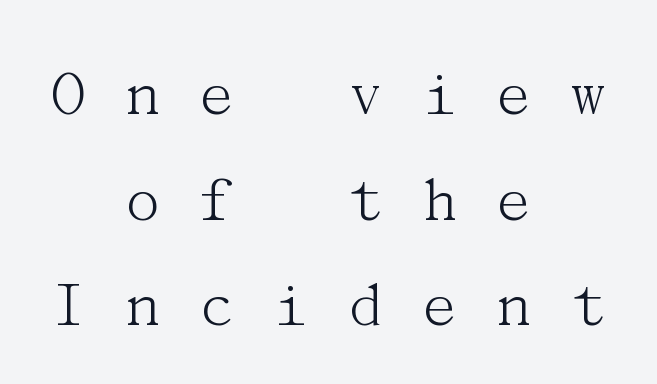
Q: Is the text bold? A: No.
Q: Is the text italic (slanted)? A: No, it is upright.
Q: Is the typeface a serif or a sans-serif typeface? A: Serif.
Q: Is the text underlined? A: No.
Q: How is the paragraph aligned? A: Centered.
Q: Is the spacing between letters normal or unusually wide? A: Unusually wide.
Q: Is the spacing between lines tight, normal or loose? A: Normal.
Q: Width (condensed, normal, or wide)? A: Normal.
Q: Stroke contrast? A: Medium.
Q: x-height? A: Medium.
